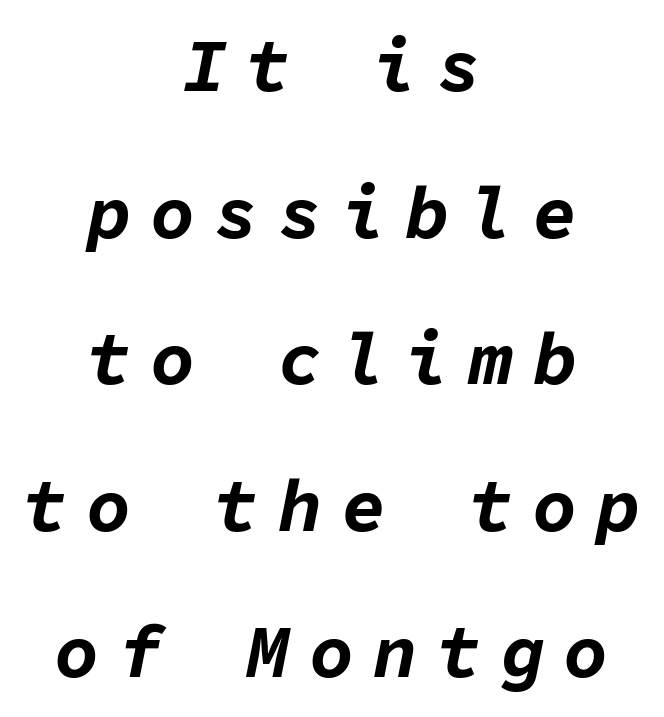
Q: Is the text bold? A: Yes.
Q: Is the text italic (slanted)? A: Yes, it leans right by about 11 degrees.
Q: Is the text underlined? A: No.
Q: How is the paragraph aligned? A: Centered.
Q: Is the spacing between letters normal or unusually wide? A: Unusually wide.
Q: Is the spacing between lines tight, normal or loose? A: Loose.
Q: Width (condensed, normal, or wide)? A: Normal.
Q: Stroke contrast? A: Low.
Q: x-height? A: Medium.
Q: Monospaced? A: Yes.
